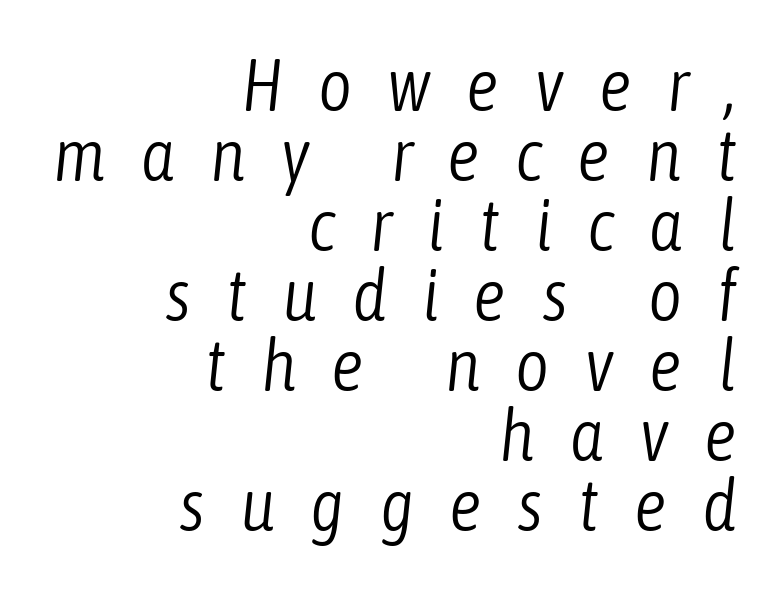
The image shows 73 px light, condensed type, italic (leaning right); set right-aligned, tight line spacing (0.96x), unusually wide letter spacing (+0.48 em), not underlined; low stroke contrast and a medium x-height.
